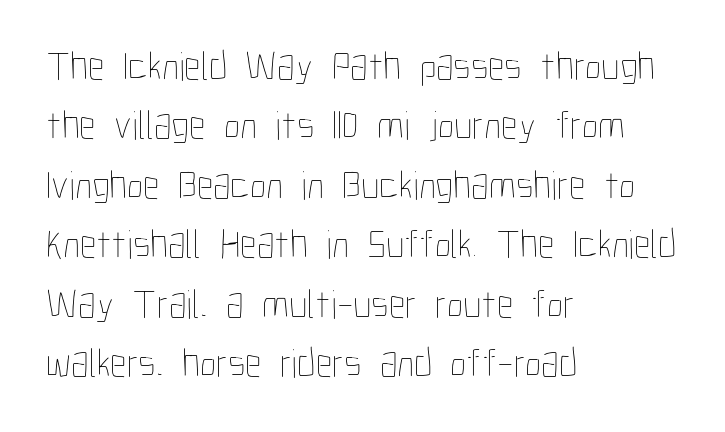
You could not count columns in this text — the font is proportionally spaced. Vertical strokes here are truly vertical. Letters have the restrained weight of plain body copy at most. In terms of leading, this rendering sits right in the middle.
